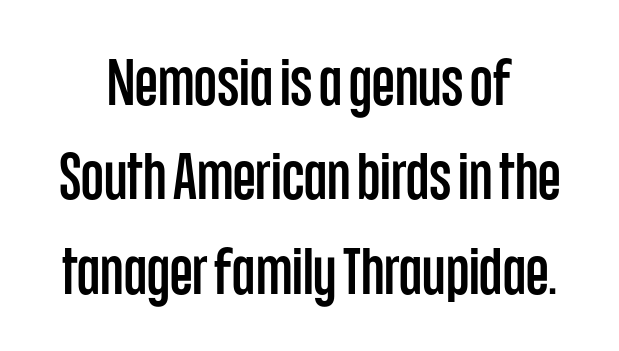
Q: Is the text italic (slanted)? A: No, it is upright.
Q: Is the typeface a serif or a sans-serif typeface? A: Sans-serif.
Q: Is the text underlined? A: No.
Q: Is the spacing between letters normal or unusually wide? A: Normal.
Q: Is the spacing between lines tight, normal or loose? A: Normal.
Q: Width (condensed, normal, or wide)? A: Condensed.
Q: Stroke contrast? A: Low.
Q: x-height? A: Large.
Q: Monospaced? A: No.
